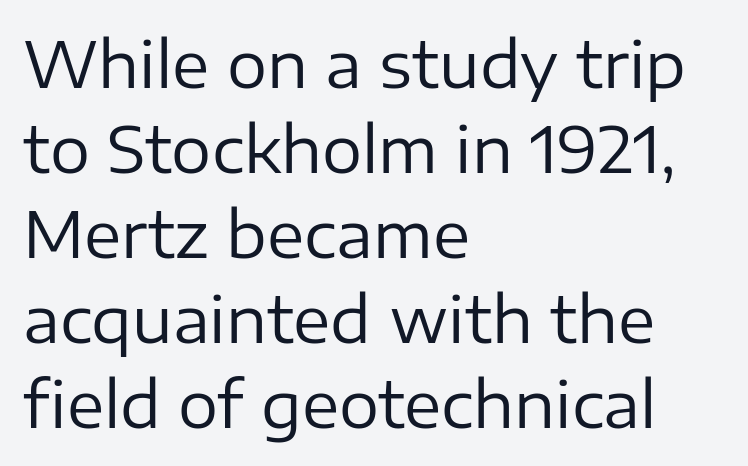
Q: Is the text bold? A: No.
Q: Is the text italic (slanted)? A: No, it is upright.
Q: Is the typeface a serif or a sans-serif typeface? A: Sans-serif.
Q: Is the text underlined? A: No.
Q: How is the paragraph aligned? A: Left-aligned.
Q: Is the spacing between letters normal or unusually wide? A: Normal.
Q: Is the spacing between lines tight, normal or loose? A: Normal.
Q: Width (condensed, normal, or wide)? A: Normal.
Q: Stroke contrast? A: Low.
Q: x-height? A: Medium.
Q: Monospaced? A: No.
